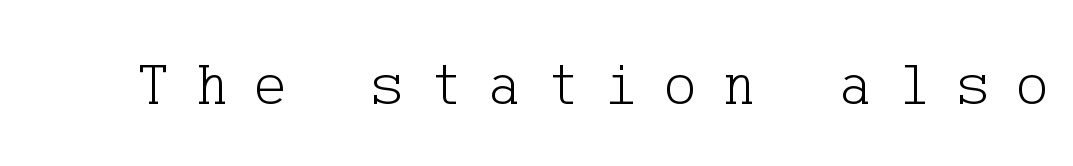
Q: Is the text bold? A: No.
Q: Is the text italic (slanted)? A: No, it is upright.
Q: Is the typeface a serif or a sans-serif typeface? A: Serif.
Q: Is the text underlined? A: No.
Q: Is the spacing between letters normal or unusually wide? A: Unusually wide.
Q: Width (condensed, normal, or wide)? A: Normal.
Q: Stroke contrast? A: Low.
Q: x-height? A: Medium.
